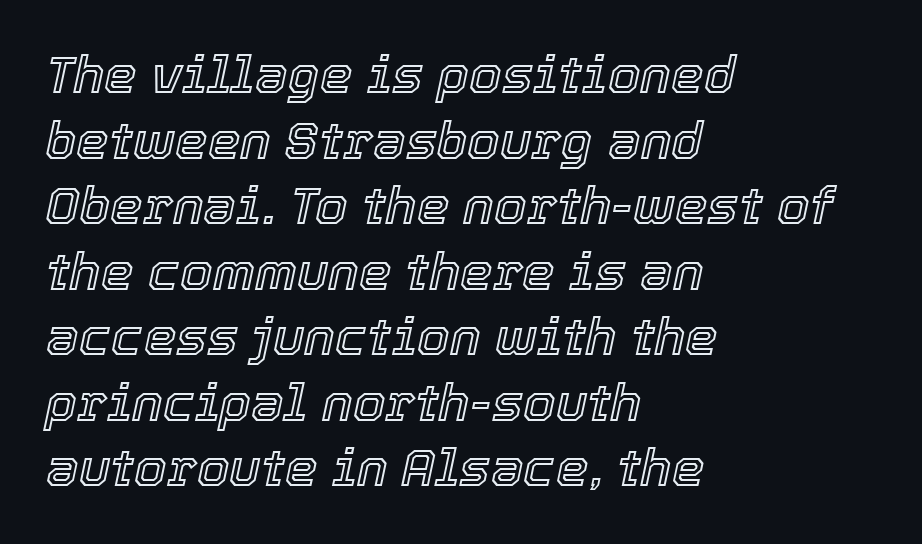
Q: Is the text italic (slanted)? A: Yes, it leans right by about 12 degrees.
Q: Is the text underlined? A: No.
Q: How is the paragraph aligned? A: Left-aligned.
Q: Is the spacing between letters normal or unusually wide? A: Normal.
Q: Is the spacing between lines tight, normal or loose? A: Normal.
Q: Width (condensed, normal, or wide)? A: Normal.
Q: x-height? A: Medium.
Q: Monospaced? A: No.
